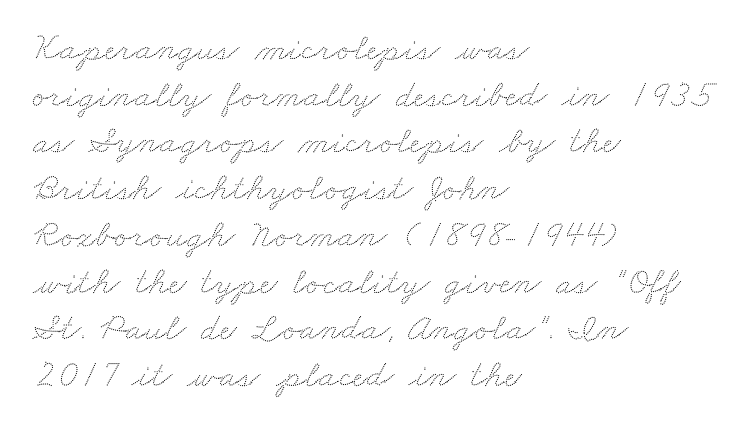
Q: Is the text underlined? A: No.
Q: How is the paragraph aligned? A: Left-aligned.
Q: Is the spacing between letters normal or unusually wide? A: Normal.
Q: Width (condensed, normal, or wide)? A: Wide.
Q: Stroke contrast? A: Low.
Q: x-height? A: Small.
Q: Monospaced? A: No.
